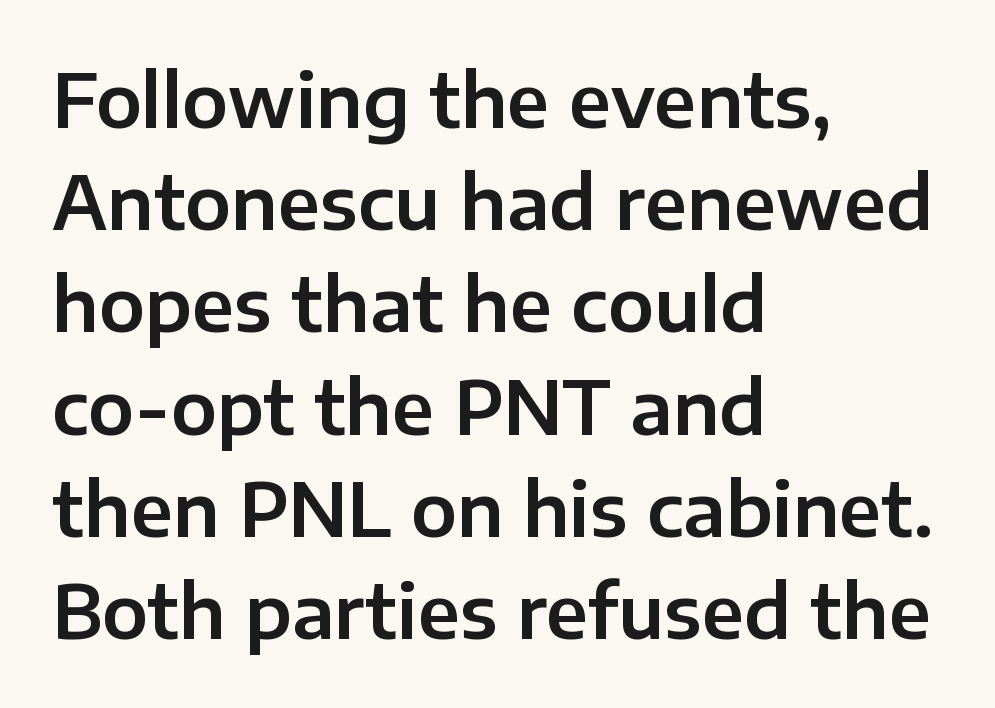
{"serif": "no", "italic": "no", "width": "normal", "stroke_contrast": "low", "x_height": "medium", "monospaced": "no", "underline": "no", "align": "left", "line_spacing": "normal", "line_spacing_ratio": 1.4, "letter_spacing": "normal", "letter_spacing_em": 0.0, "glyph_px": 73}
